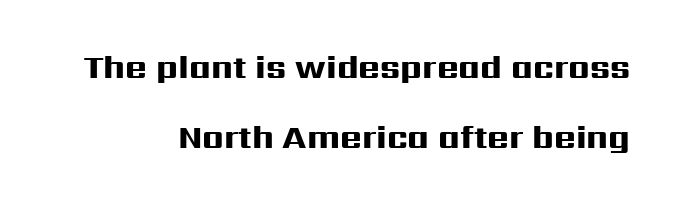
{"serif": "no", "italic": "no", "bold": "yes", "weight": "heavy", "width": "wide", "stroke_contrast": "high", "x_height": "medium", "monospaced": "no", "underline": "no", "line_spacing": "loose", "line_spacing_ratio": 2.11, "letter_spacing": "normal", "letter_spacing_em": 0.0, "glyph_px": 33}
